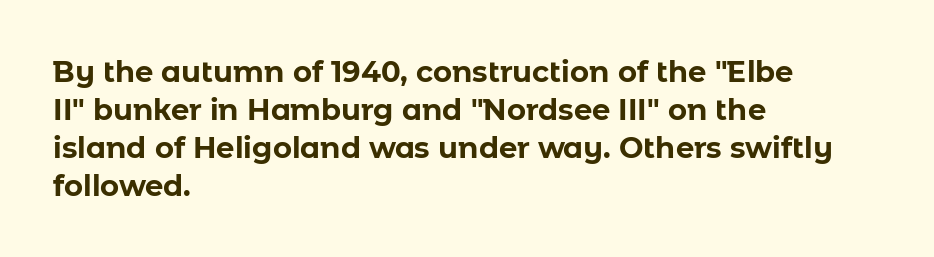
The image shows 29 px bold sans-serif type, upright; set left-aligned, normal line spacing (1.31x), normal letter spacing, not underlined; low stroke contrast and a medium x-height.
